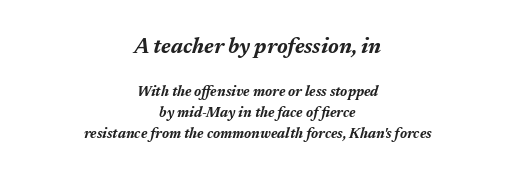
The image shows 21 px bold type, italic (leaning right); set centered, normal line spacing (1.5x), normal letter spacing, not underlined; the first (top) block is 1.5x larger.
